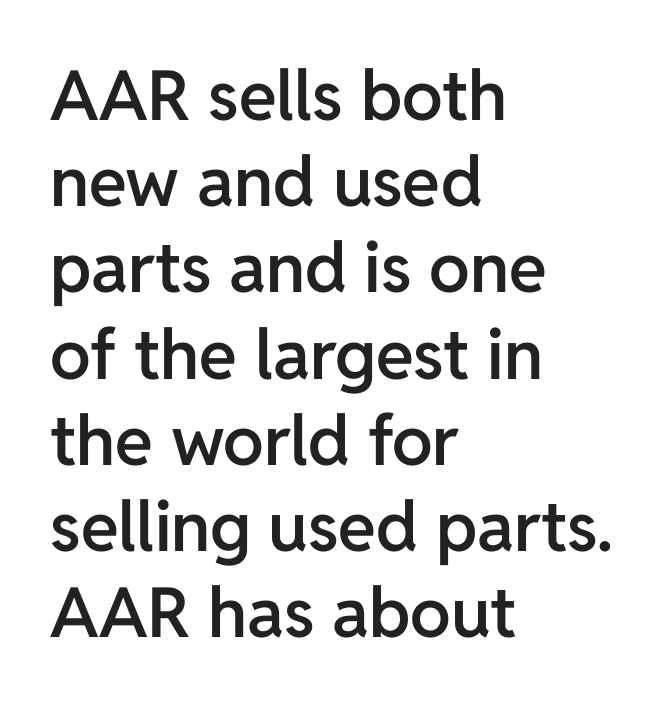
{"serif": "no", "italic": "no", "bold": "semi", "weight": "semibold", "width": "normal", "stroke_contrast": "low", "x_height": "medium", "monospaced": "no", "underline": "no", "align": "left", "line_spacing": "normal", "line_spacing_ratio": 1.25, "letter_spacing": "normal", "letter_spacing_em": 0.0, "glyph_px": 69}
